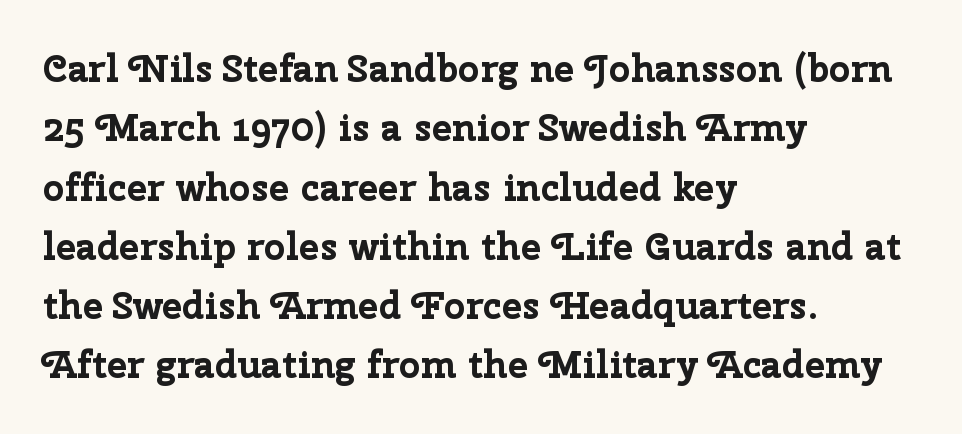
Q: Is the text bold? A: Yes.
Q: Is the text italic (slanted)? A: No, it is upright.
Q: Is the typeface a serif or a sans-serif typeface? A: Sans-serif.
Q: Is the text underlined? A: No.
Q: How is the paragraph aligned? A: Left-aligned.
Q: Is the spacing between letters normal or unusually wide? A: Normal.
Q: Is the spacing between lines tight, normal or loose? A: Normal.
Q: Width (condensed, normal, or wide)? A: Normal.
Q: Stroke contrast? A: Low.
Q: x-height? A: Medium.
Q: Monospaced? A: No.
